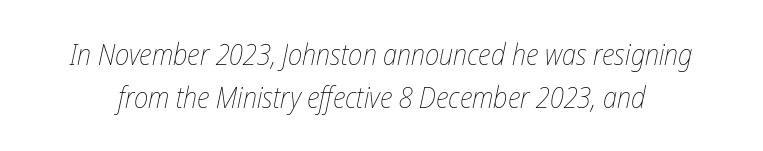
The image shows 29 px thin, condensed type, italic (leaning right); set normal line spacing (1.47x), normal letter spacing, not underlined; low stroke contrast and a medium x-height.
